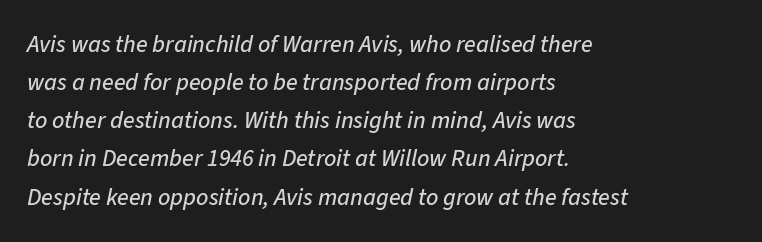
{"italic": "yes", "lean": "right", "slant_degrees": 11, "underline": "no", "align": "left", "line_spacing": "normal", "line_spacing_ratio": 1.59, "letter_spacing": "normal", "letter_spacing_em": 0.0, "glyph_px": 24}
